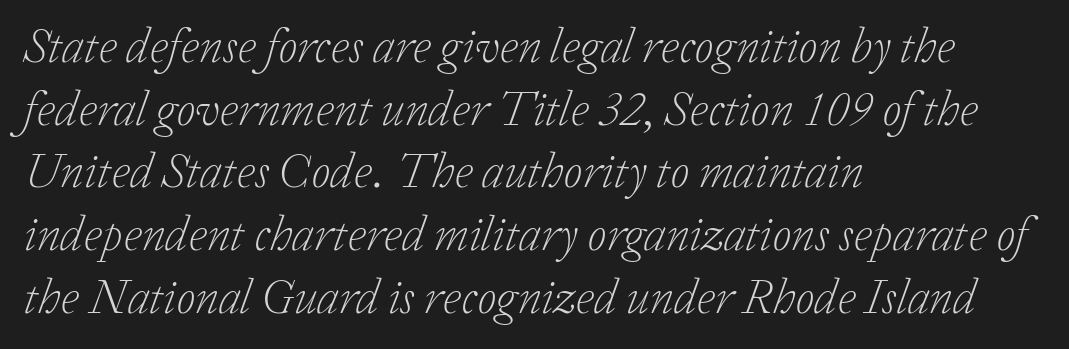
The image shows 49 px light serif type, italic (leaning right); set left-aligned, normal line spacing (1.28x), normal letter spacing, not underlined; low stroke contrast and a medium x-height.
